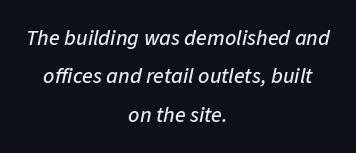
Layout note: lines centered. Between one letter and the next there's only the usual sliver of space. Just letters on the line, the space beneath them empty. Tall strokes in this sample are angled rather than plumb.
